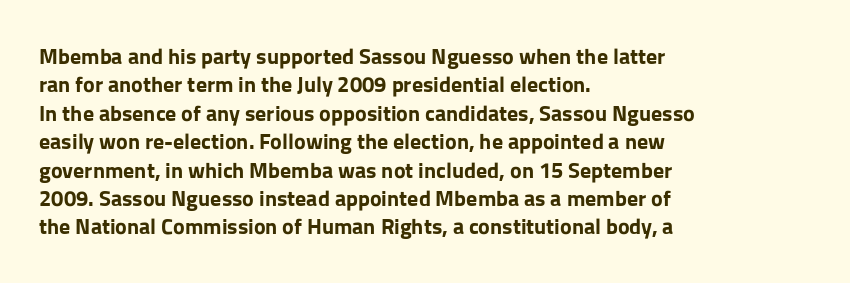
This is the regular roman posture of the typeface. The lines in this sample share a left origin and differ only in where they stop. Standard letterfit; no display-style spreading of the glyphs. Heavy-handed strokes throughout: this text is bold. The space directly below the letters is spotless.
